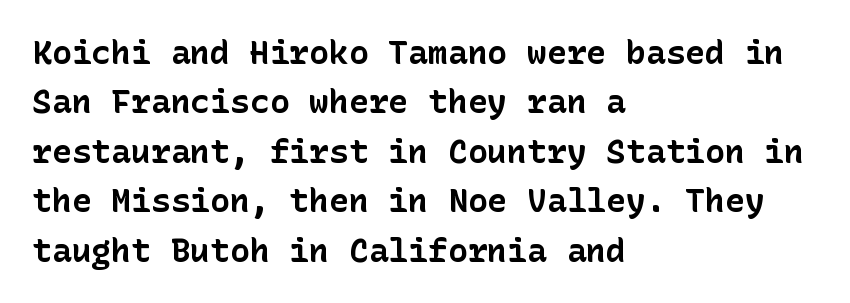
Just letters on the line, the space beneath them empty. Regarding serifs, this sample does without them. The passage shown stacks its lines at a standard gap. Alignment: flush left.
